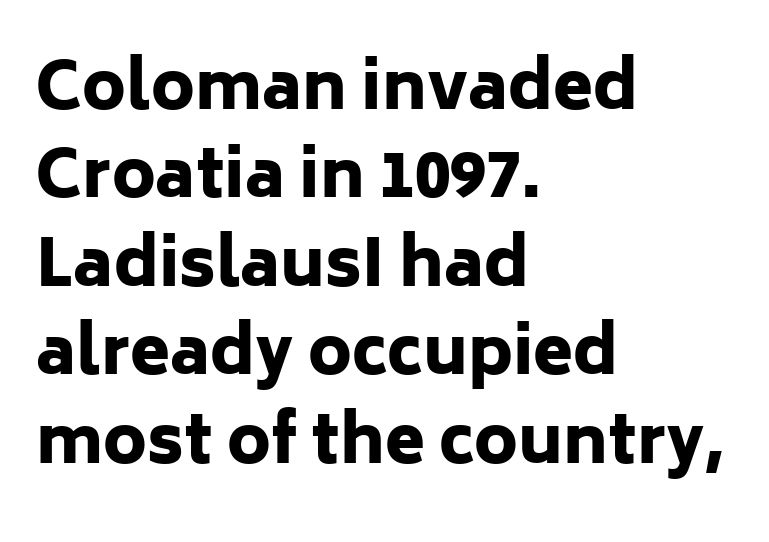
Every character sits straight up, as roman type does. A typesetter would call this zero additional tracking. Is there much room between lines? A standard amount, neither cramped nor airy. Plain, unruled lines of type.
